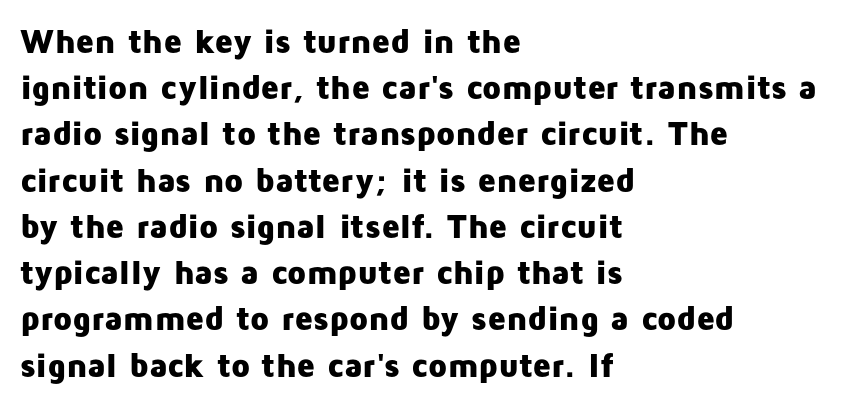
The image shows 34 px heavy sans-serif type, upright; set left-aligned, normal line spacing (1.36x), normal letter spacing, not underlined; low stroke contrast and a medium x-height.
